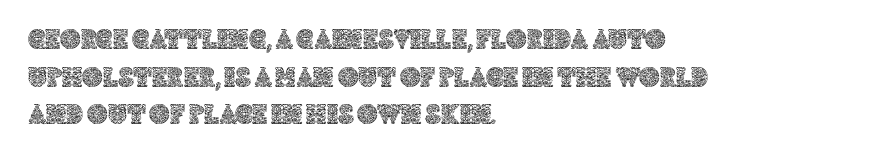
{"italic": "no", "width": "normal", "x_height": "large", "monospaced": "no", "underline": "no", "align": "left", "line_spacing": "normal", "line_spacing_ratio": 1.34, "letter_spacing": "normal", "letter_spacing_em": 0.0, "glyph_px": 28}
